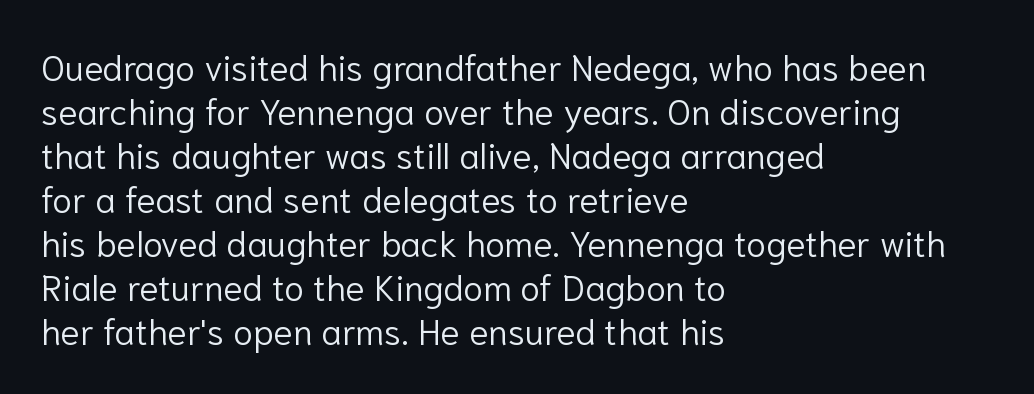
The image shows 36 px light sans-serif type, upright; set left-aligned, line spacing 1.22x, normal letter spacing, not underlined; low stroke contrast and a medium x-height.
